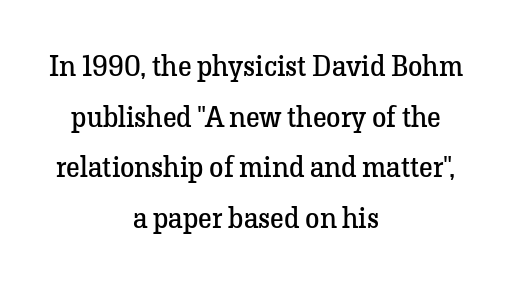
Proportional: the letters do not fall into vertical columns. Does the copy run flush right? No — it is centered line by line. What kind of face is this? One with serifs. The strokes carry an ordinary text weight at most. The face used here is rendered with its standard letterfit. Underlining? Definitely not there.
